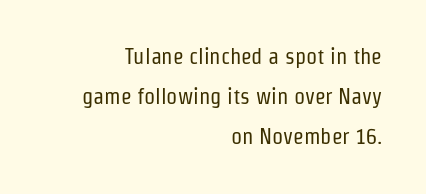
{"italic": "no", "bold": "no", "underline": "no", "align": "right", "line_spacing_ratio": 1.82, "letter_spacing": "normal", "letter_spacing_em": 0.0, "glyph_px": 22}
